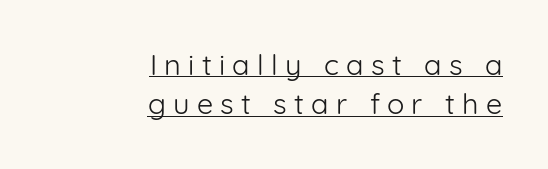
{"serif": "no", "italic": "no", "bold": "no", "weight": "light", "width": "normal", "stroke_contrast": "low", "x_height": "medium", "monospaced": "no", "underline": "yes", "align": "right", "line_spacing": "normal", "line_spacing_ratio": 1.36, "letter_spacing": "wide", "letter_spacing_em": 0.25, "glyph_px": 29}
